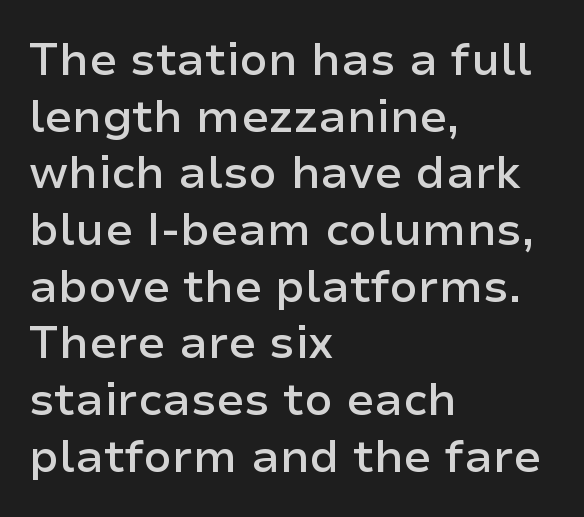
{"serif": "no", "italic": "no", "bold": "semi", "weight": "semibold", "width": "normal", "stroke_contrast": "low", "x_height": "medium", "monospaced": "no", "underline": "no", "align": "left", "line_spacing": "normal", "line_spacing_ratio": 1.26, "letter_spacing": "normal", "letter_spacing_em": 0.0, "glyph_px": 45}
